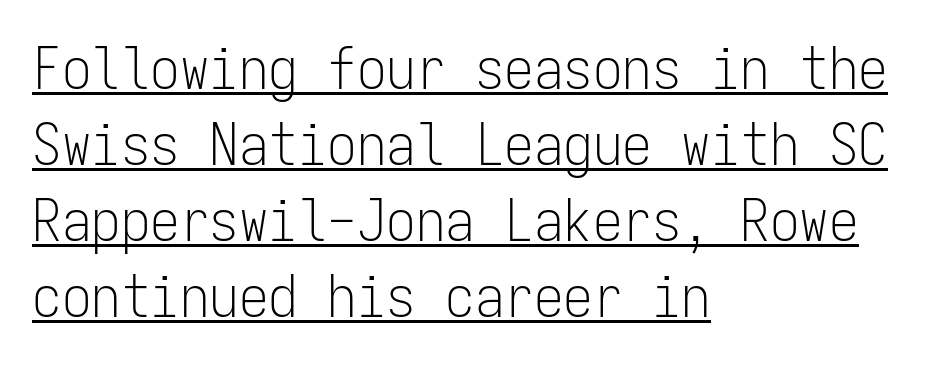
The image shows 59 px light, condensed sans-serif type, upright, monospaced; set left-aligned, normal line spacing (1.29x), normal letter spacing, underlined; low stroke contrast and a medium x-height.
